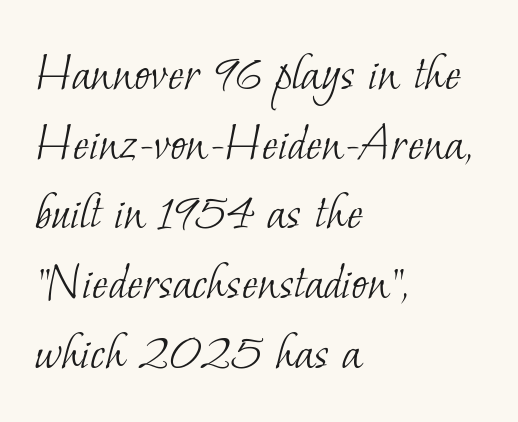
Q: Is the text bold? A: No.
Q: Is the typeface a serif or a sans-serif typeface? A: Serif.
Q: Is the text underlined? A: No.
Q: How is the paragraph aligned? A: Left-aligned.
Q: Is the spacing between letters normal or unusually wide? A: Normal.
Q: Is the spacing between lines tight, normal or loose? A: Normal.
Q: Width (condensed, normal, or wide)? A: Normal.
Q: Stroke contrast? A: Low.
Q: x-height? A: Small.
Q: Monospaced? A: No.
